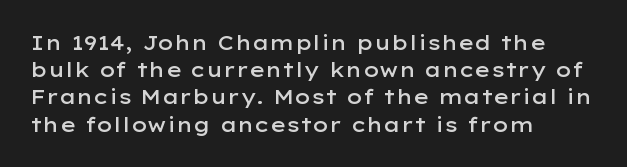
Normally led — the rows are evenly, conventionally spaced. The baseline area is clear. The passage shown is semibold, sitting just below true bold. Style check: upright.
